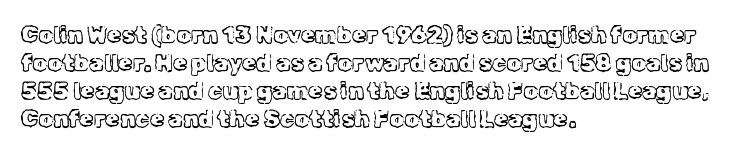
{"italic": "no", "bold": "no", "underline": "no", "align": "left", "line_spacing_ratio": 1.22, "letter_spacing": "normal", "letter_spacing_em": 0.0, "glyph_px": 23}
